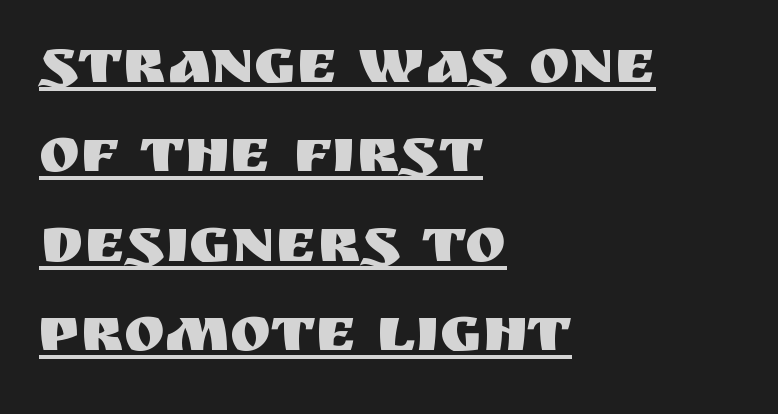
{"serif": "no", "italic": "no", "width": "normal", "stroke_contrast": "medium", "x_height": "large", "monospaced": "no", "underline": "yes", "align": "left", "line_spacing": "normal", "line_spacing_ratio": 1.44, "letter_spacing": "normal", "letter_spacing_em": 0.0, "glyph_px": 62}
